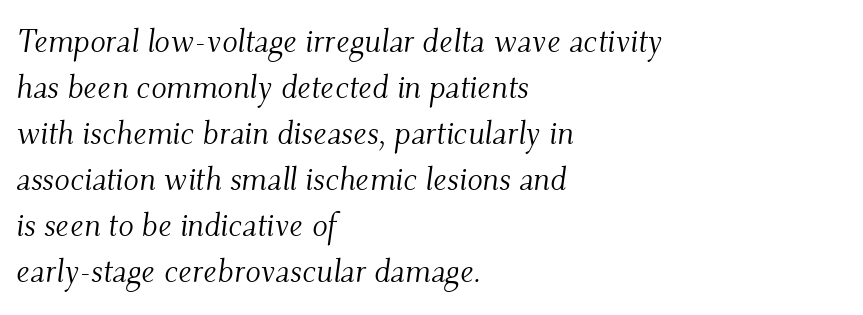
{"serif": "yes", "italic": "yes", "lean": "right", "slant_degrees": 9, "bold": "no", "weight": "light", "width": "normal", "stroke_contrast": "medium", "x_height": "small", "monospaced": "no", "underline": "no", "align": "left", "line_spacing": "normal", "line_spacing_ratio": 1.44, "letter_spacing": "normal", "letter_spacing_em": 0.0, "glyph_px": 32}
